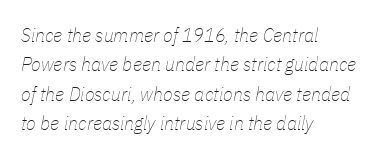
The image shows 20 px text type, italic (leaning right); set left-aligned, normal line spacing (1.47x), normal letter spacing, not underlined.
